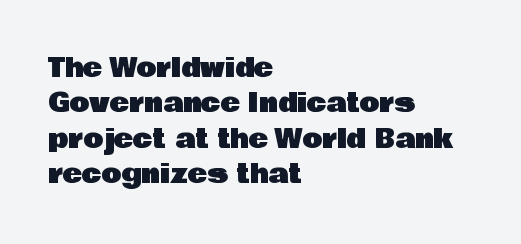
The passage shown stacks its lines at a standard gap. These lines stack with their left ends in a neat column. A roman cut, with each character standing at attention. Caption: standard tracking, unaltered. Words float on clear page, feet unadorned.
